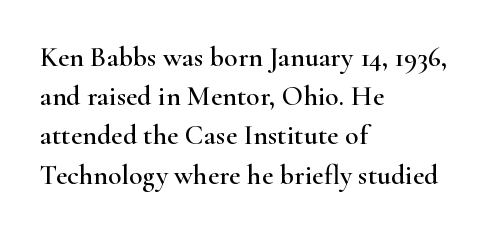
Q: Is the text italic (slanted)? A: No, it is upright.
Q: Is the typeface a serif or a sans-serif typeface? A: Serif.
Q: Is the text underlined? A: No.
Q: How is the paragraph aligned? A: Left-aligned.
Q: Is the spacing between letters normal or unusually wide? A: Normal.
Q: Is the spacing between lines tight, normal or loose? A: Normal.
Q: Width (condensed, normal, or wide)? A: Wide.
Q: Stroke contrast? A: High.
Q: x-height? A: Small.
Q: Monospaced? A: No.
